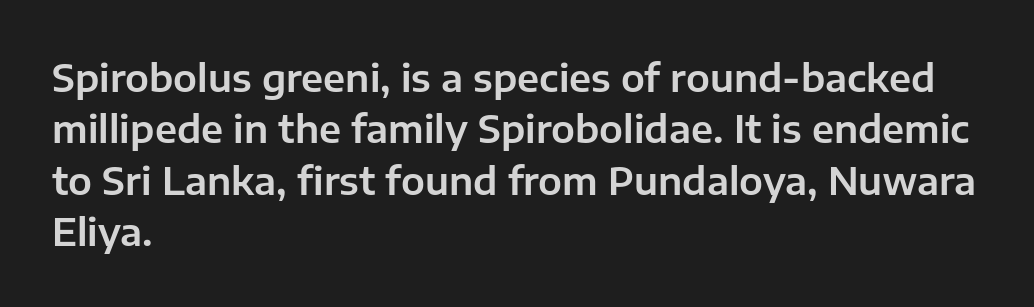
Q: Is the text italic (slanted)? A: No, it is upright.
Q: Is the typeface a serif or a sans-serif typeface? A: Sans-serif.
Q: Is the text underlined? A: No.
Q: How is the paragraph aligned? A: Left-aligned.
Q: Is the spacing between letters normal or unusually wide? A: Normal.
Q: Is the spacing between lines tight, normal or loose? A: Normal.
Q: Width (condensed, normal, or wide)? A: Normal.
Q: Stroke contrast? A: Low.
Q: x-height? A: Medium.
Q: Monospaced? A: No.
